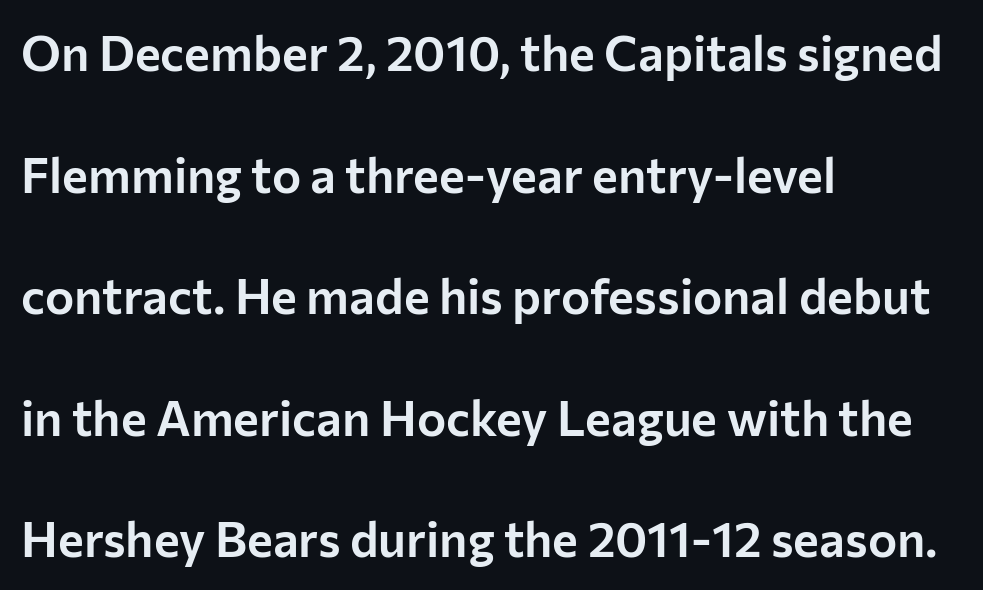
{"serif": "no", "italic": "no", "width": "normal", "stroke_contrast": "low", "x_height": "medium", "monospaced": "no", "underline": "no", "align": "left", "line_spacing": "loose", "line_spacing_ratio": 2.48, "letter_spacing": "normal", "letter_spacing_em": 0.0, "glyph_px": 49}
